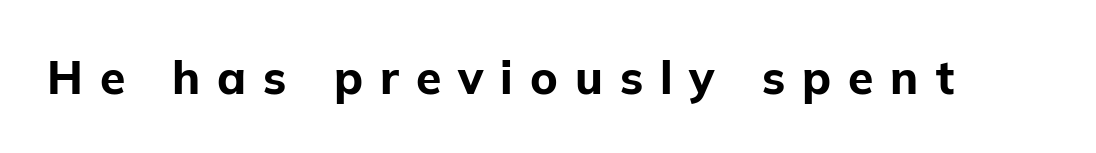
Pretty heavy lettering here — definitely bold. Someone cranked the tracking dial way up on this one. Vertical strokes here are truly vertical. Stroke terminals: plain, sans-serif. Anything drawn beneath the words? Only blank space.
